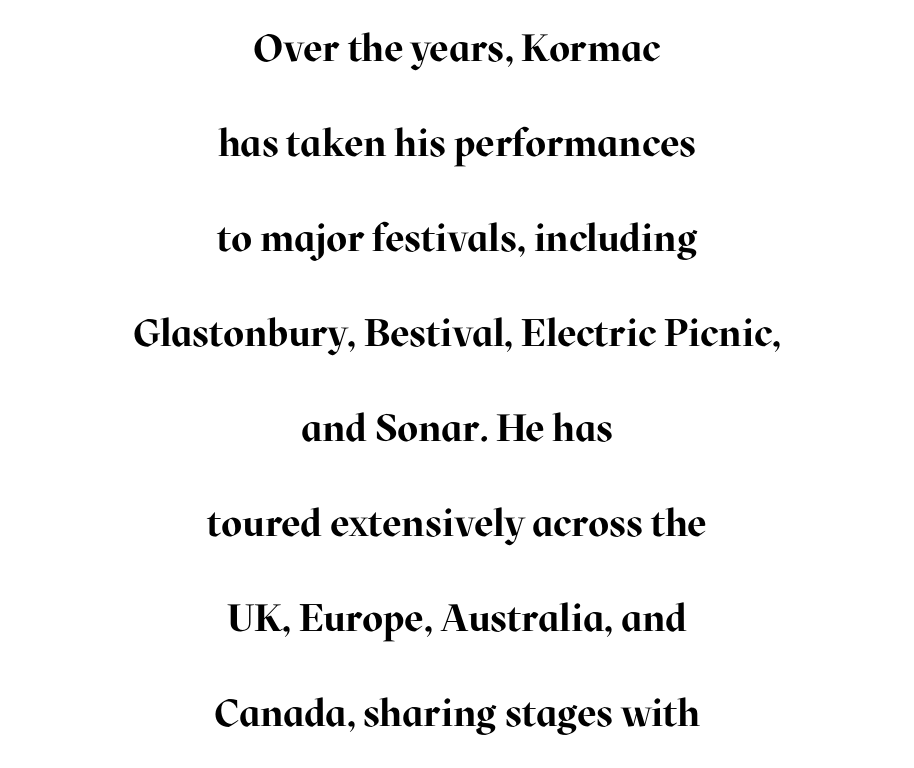
Do the characters align in a grid? No, the font is proportional. A serif font was chosen for this passage. Does extra space separate the letters? No, they use regular spacing. Check under the words: just untouched page. Visually the block forms a symmetrical silhouette, jagged on both flanks. You'd pick this weight for a headline — it's a proper bold.
